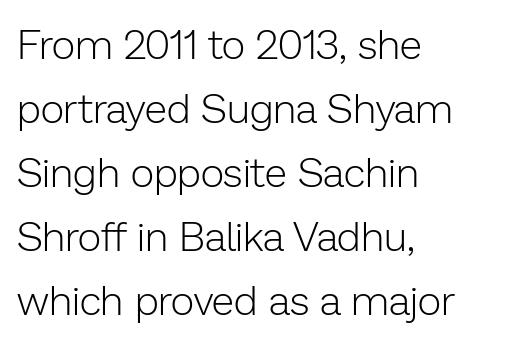
The image shows 41 px light sans-serif type, upright; set left-aligned, normal line spacing (1.56x), normal letter spacing, not underlined; low stroke contrast and a medium x-height.
